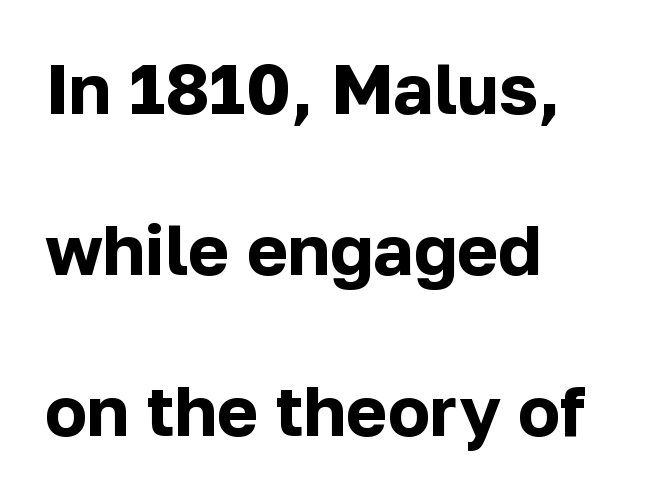
The image shows 70 px bold sans-serif type, upright; set left-aligned, loose line spacing (2.3x), normal letter spacing, not underlined; low stroke contrast and a medium x-height.
